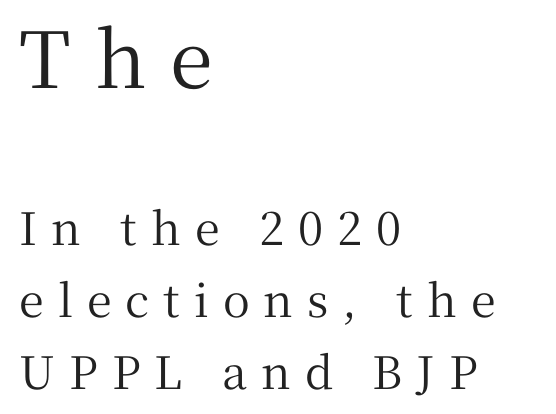
The image shows 78 px serif type, upright; set left-aligned, normal line spacing (1.59x), unusually wide letter spacing (+0.31 em), not underlined; the first (top) block is 1.73x larger; medium stroke contrast and a medium x-height.
